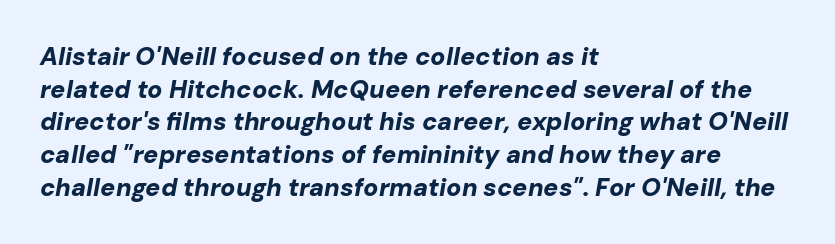
The image shows 25 px bold type, italic (leaning right); set left-aligned, normal line spacing (1.31x), normal letter spacing, not underlined.
